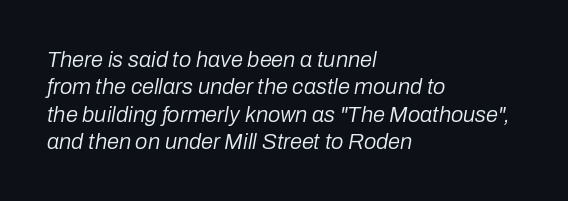
{"italic": "yes", "lean": "right", "slant_degrees": 10, "bold": "no", "underline": "no", "align": "left", "line_spacing_ratio": 1.24, "letter_spacing": "normal", "letter_spacing_em": 0.0, "glyph_px": 22}
